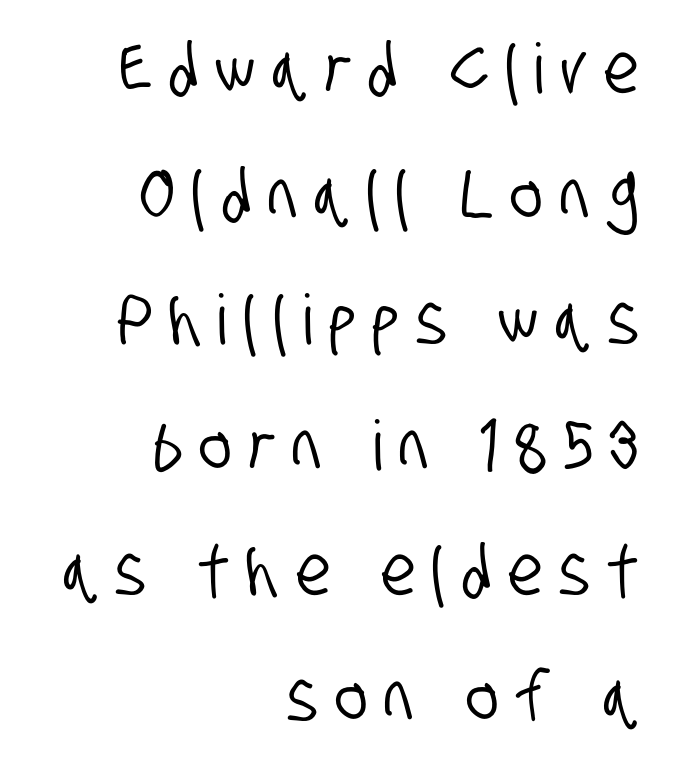
The paragraph shown leans on its right margin. Spacing verdict: proportional, widths tailored to each character. The gaps between neighbouring characters are conspicuously large. The type family on display is of the sans-serif kind. The specimen omits any rule beneath the text block's lines.
